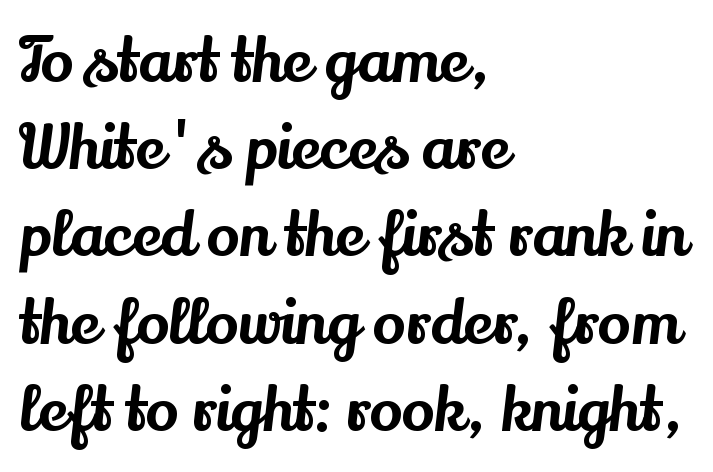
No extra tracking has been applied to these lines. No word sits above an underline. A typesetter would call this proportional, since set widths differ per character. How would I describe the line gaps? Plain and ordinary. The font family rendered here belongs to the serif group.
